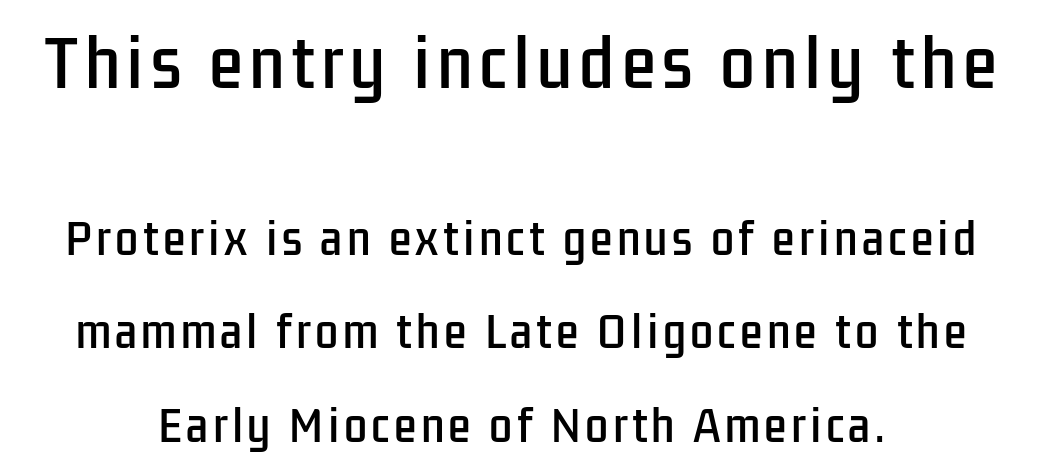
The image shows 62 px condensed sans-serif type, upright; set centered, loose line spacing (2.29x), not underlined; the first (top) block is 1.51x larger; low stroke contrast and a medium x-height.
